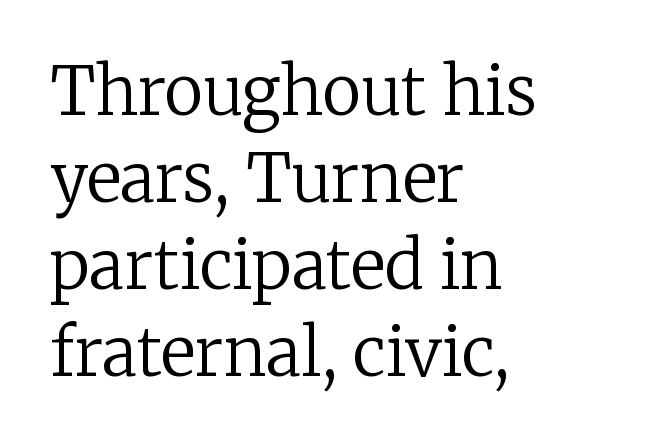
Q: Is the text bold? A: No.
Q: Is the text italic (slanted)? A: No, it is upright.
Q: Is the typeface a serif or a sans-serif typeface? A: Serif.
Q: Is the text underlined? A: No.
Q: How is the paragraph aligned? A: Left-aligned.
Q: Is the spacing between letters normal or unusually wide? A: Normal.
Q: Is the spacing between lines tight, normal or loose? A: Normal.
Q: Width (condensed, normal, or wide)? A: Normal.
Q: Stroke contrast? A: Low.
Q: x-height? A: Medium.
Q: Monospaced? A: No.
